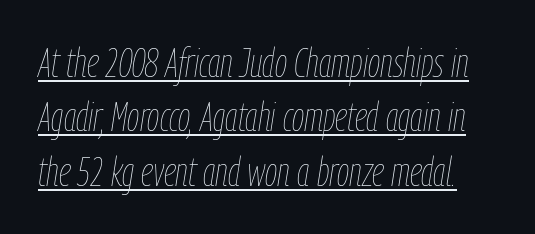
Is the letter spacing exaggerated? No — it looks like the ordinary default. The passage shown stacks its lines at a standard gap. The face used here appears with an underline applied. When letters slant like this, we call the style italic.
